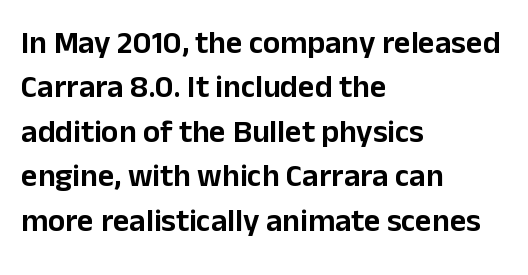
The image shows 32 px sans-serif type, upright; set left-aligned, normal line spacing (1.39x), normal letter spacing, not underlined; low stroke contrast and a medium x-height.
